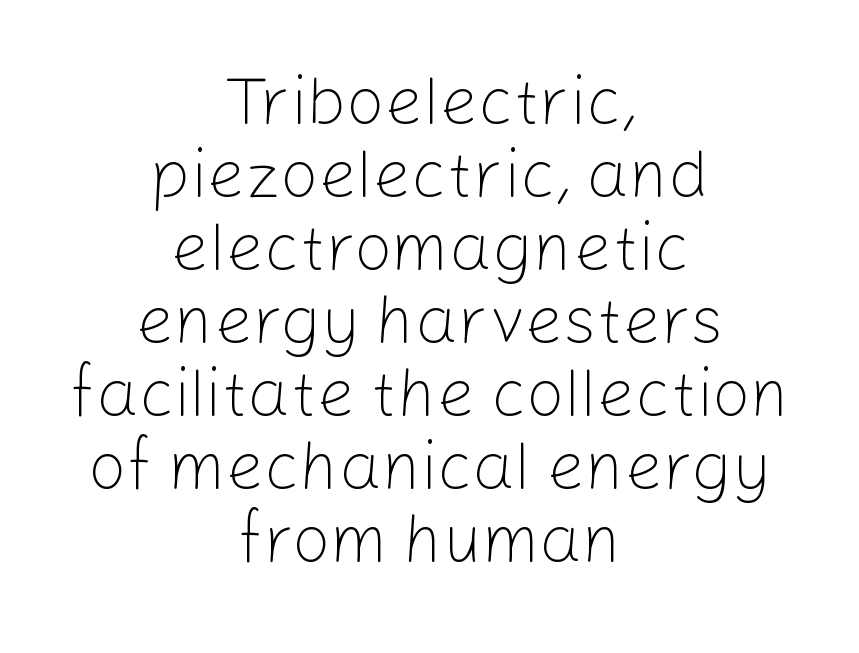
The image shows 67 px light sans-serif type, upright; set centered, tight line spacing (1.09x), normal letter spacing, not underlined; low stroke contrast and a medium x-height.
